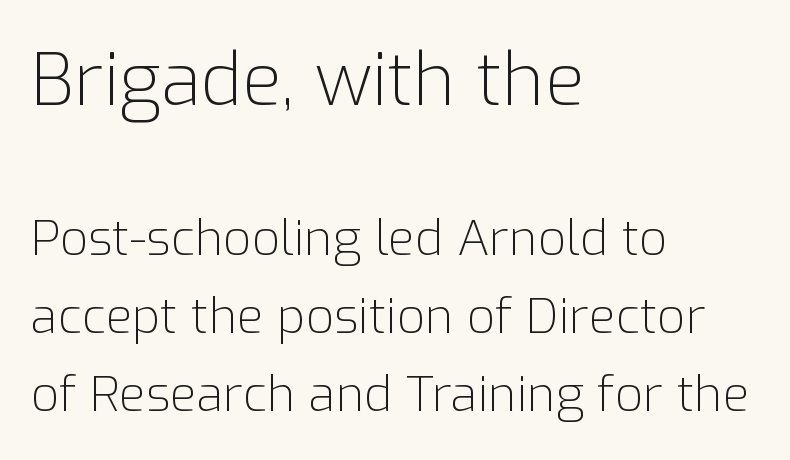
The image shows 73 px light sans-serif type, upright; set left-aligned, normal line spacing (1.59x), normal letter spacing, not underlined; the first (top) block is 1.49x larger; low stroke contrast and a medium x-height.
